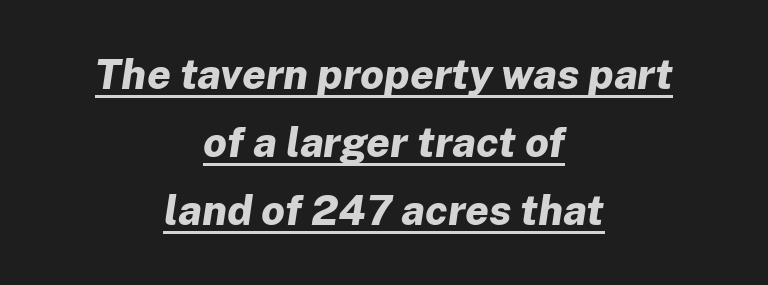
This sample uses an oblique cut, with every glyph tilted off the vertical. Spacing verdict: proportional, widths tailored to each character. Nothing unusual about the tracking: characters are spaced as the font intends. Neither beginnings nor endings align; midpoints do.
